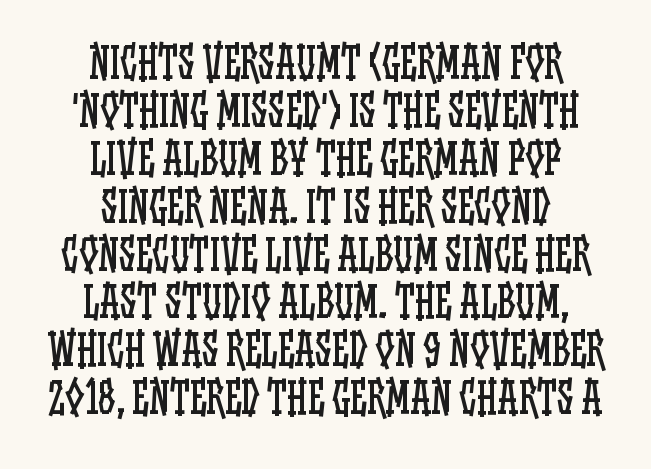
Q: Is the text bold? A: No.
Q: Is the text italic (slanted)? A: No, it is upright.
Q: Is the text underlined? A: No.
Q: How is the paragraph aligned? A: Centered.
Q: Is the spacing between letters normal or unusually wide? A: Normal.
Q: Is the spacing between lines tight, normal or loose? A: Tight.
Q: Width (condensed, normal, or wide)? A: Condensed.
Q: Stroke contrast? A: Low.
Q: x-height? A: Large.
Q: Monospaced? A: No.
